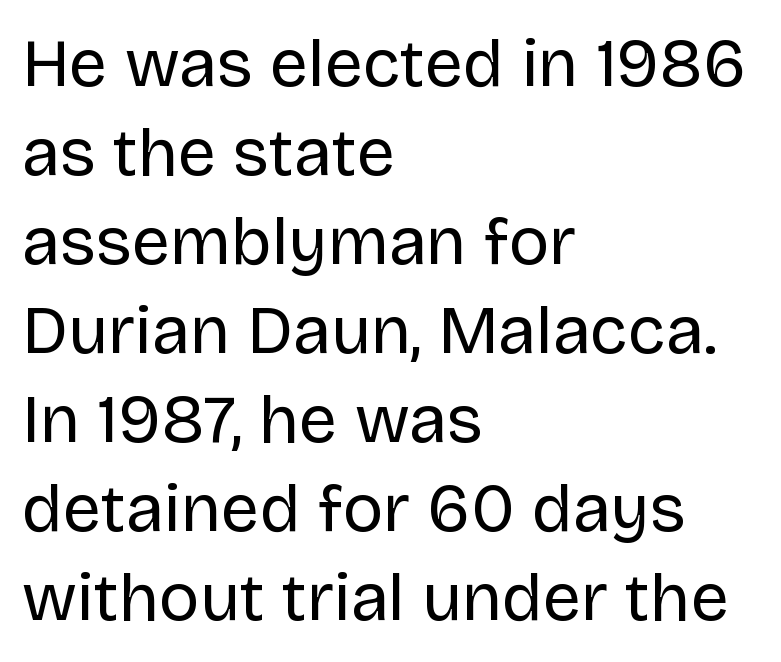
The image shows 68 px regular-weight sans-serif type, upright; set left-aligned, normal line spacing (1.31x), normal letter spacing, not underlined; low stroke contrast and a large x-height.
